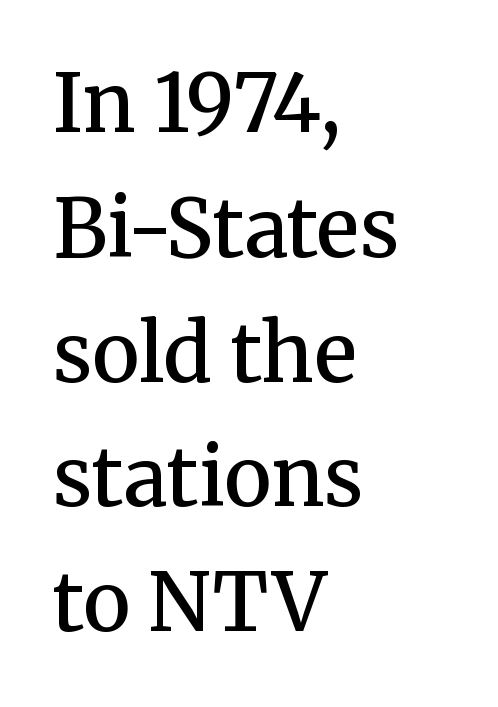
Q: Is the text bold? A: Semi-bold.
Q: Is the text italic (slanted)? A: No, it is upright.
Q: Is the typeface a serif or a sans-serif typeface? A: Serif.
Q: Is the text underlined? A: No.
Q: How is the paragraph aligned? A: Left-aligned.
Q: Is the spacing between letters normal or unusually wide? A: Normal.
Q: Is the spacing between lines tight, normal or loose? A: Normal.
Q: Width (condensed, normal, or wide)? A: Normal.
Q: Stroke contrast? A: Medium.
Q: x-height? A: Medium.
Q: Monospaced? A: No.
